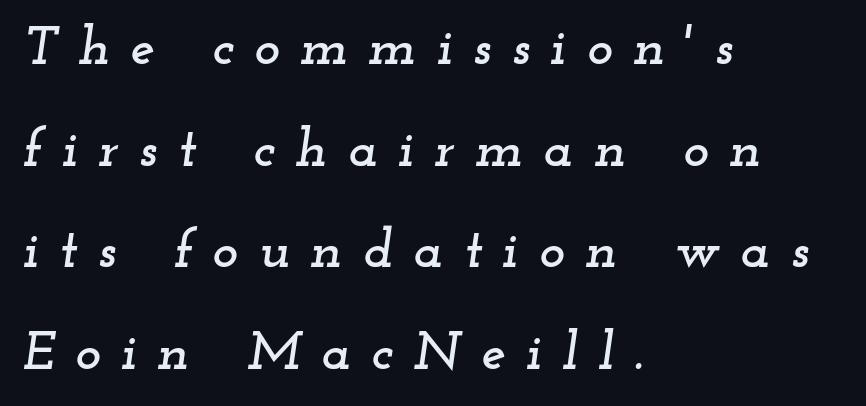
{"serif": "yes", "italic": "yes", "lean": "right", "slant_degrees": 12, "width": "wide", "stroke_contrast": "low", "x_height": "small", "monospaced": "no", "underline": "no", "align": "left", "line_spacing_ratio": 1.85, "letter_spacing": "wide", "letter_spacing_em": 0.37, "glyph_px": 55}
